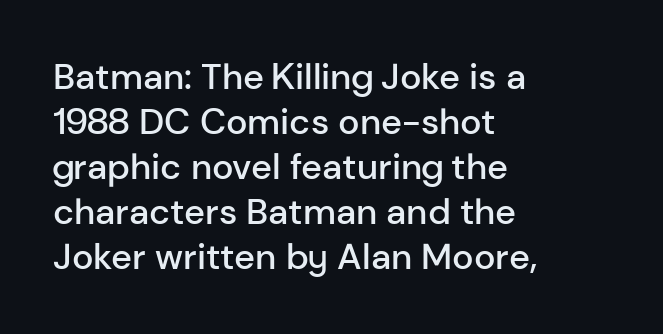
The image shows 36 px semibold sans-serif type, upright; set left-aligned, normal line spacing (1.25x), normal letter spacing, not underlined; low stroke contrast and a medium x-height.
